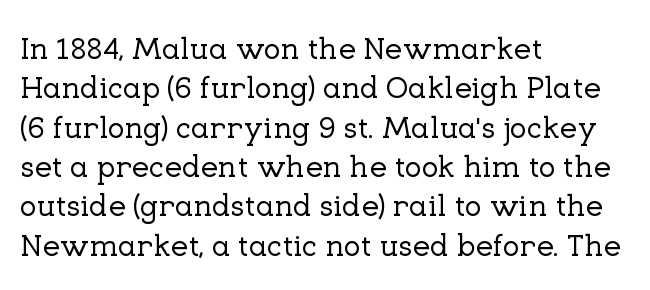
Q: Is the text italic (slanted)? A: No, it is upright.
Q: Is the typeface a serif or a sans-serif typeface? A: Serif.
Q: Is the text underlined? A: No.
Q: How is the paragraph aligned? A: Left-aligned.
Q: Is the spacing between letters normal or unusually wide? A: Normal.
Q: Is the spacing between lines tight, normal or loose? A: Normal.
Q: Width (condensed, normal, or wide)? A: Normal.
Q: Stroke contrast? A: Low.
Q: x-height? A: Medium.
Q: Monospaced? A: No.
